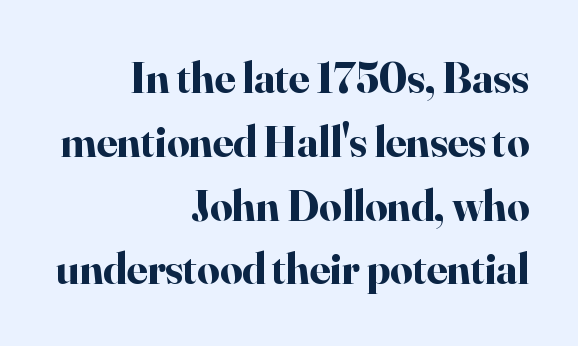
The image shows 44 px bold serif type, upright; set right-aligned, normal line spacing (1.45x), normal letter spacing, not underlined; high stroke contrast and a small x-height.
